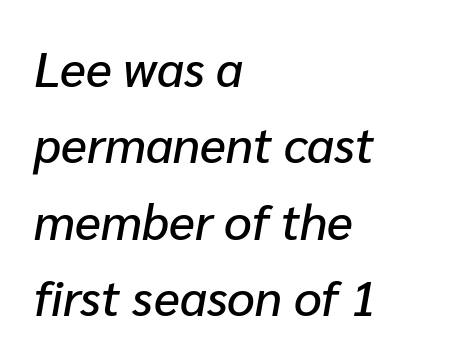
{"italic": "yes", "lean": "right", "slant_degrees": 10, "width": "normal", "stroke_contrast": "low", "x_height": "medium", "monospaced": "no", "underline": "no", "align": "left", "line_spacing": "normal", "line_spacing_ratio": 1.56, "letter_spacing": "normal", "letter_spacing_em": 0.0, "glyph_px": 49}
